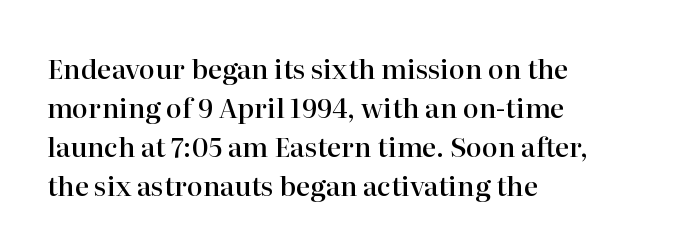
Q: Is the text bold? A: Semi-bold.
Q: Is the text italic (slanted)? A: No, it is upright.
Q: Is the text underlined? A: No.
Q: How is the paragraph aligned? A: Left-aligned.
Q: Is the spacing between letters normal or unusually wide? A: Normal.
Q: Is the spacing between lines tight, normal or loose? A: Normal.
